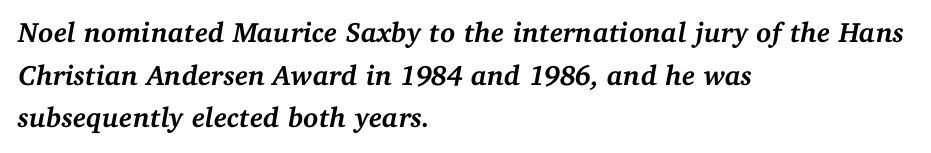
Q: Is the text bold? A: Yes.
Q: Is the text italic (slanted)? A: Yes, it leans right by about 11 degrees.
Q: Is the typeface a serif or a sans-serif typeface? A: Serif.
Q: Is the text underlined? A: No.
Q: How is the paragraph aligned? A: Left-aligned.
Q: Is the spacing between letters normal or unusually wide? A: Normal.
Q: Is the spacing between lines tight, normal or loose? A: Normal.
Q: Width (condensed, normal, or wide)? A: Normal.
Q: Stroke contrast? A: Medium.
Q: x-height? A: Medium.
Q: Monospaced? A: No.
